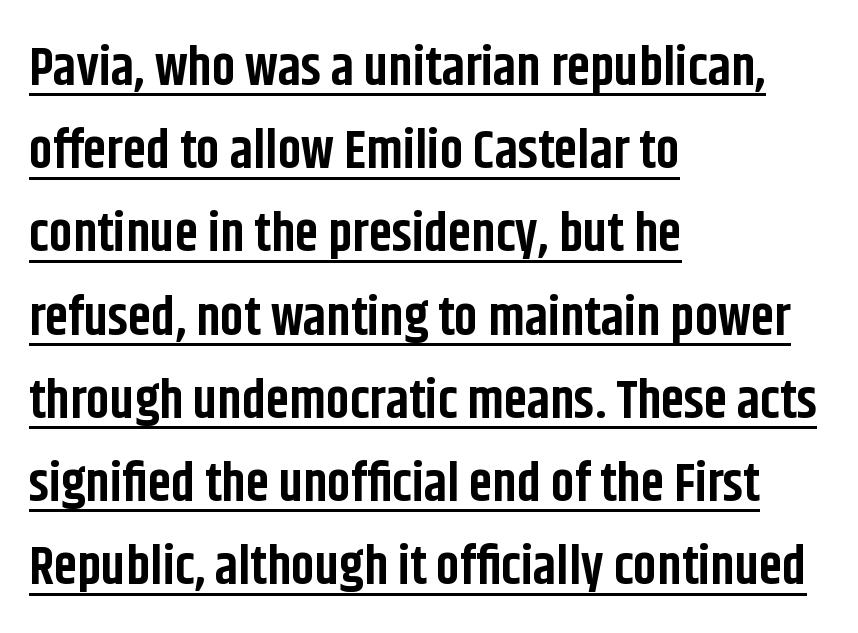
The image shows 53 px bold, condensed sans-serif type, upright; set left-aligned, normal line spacing (1.57x), normal letter spacing, underlined; low stroke contrast and a large x-height.
